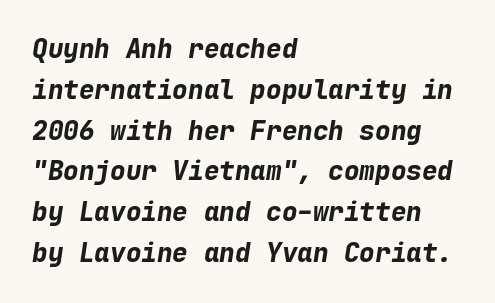
The image shows 26 px bold type, italic (leaning right); set left-aligned, normal line spacing (1.57x), normal letter spacing, not underlined.
